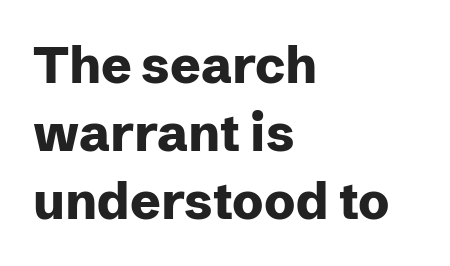
The characters look thick and weighty, a clear bold. Leading: standard. Each letter keeps its own natural width here, so spacing adapts to shape. The letters sit at their default tracking, neither squeezed nor spread.
